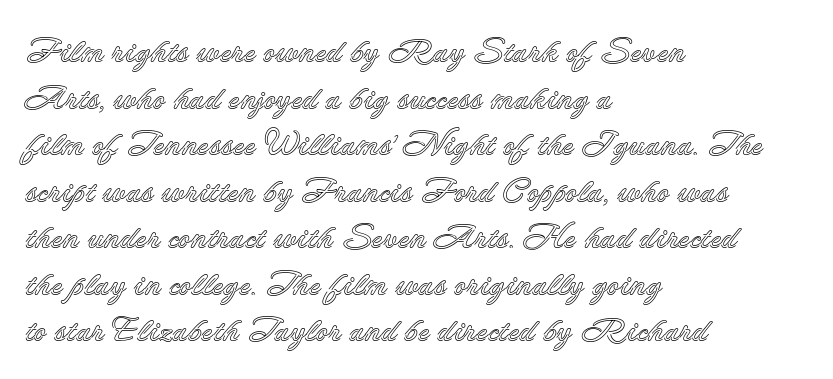
These lines are set flush left with a ragged right edge. Check under the words: just untouched page. Standard letterfit; no display-style spreading of the glyphs. The passage shown is typed in a proportional face where columns would drift.
